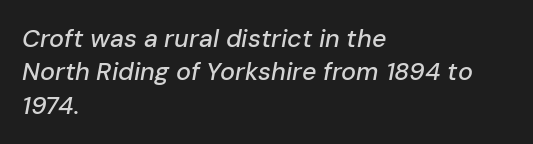
An italicized treatment has been applied to the whole sample. The rows are spaced the way most documents space them. The zone under the glyphs is completely vacant. Horizontal alignment here is leftward, the default for most running prose. The gaps between neighbouring characters are ordinary and unremarkable.
